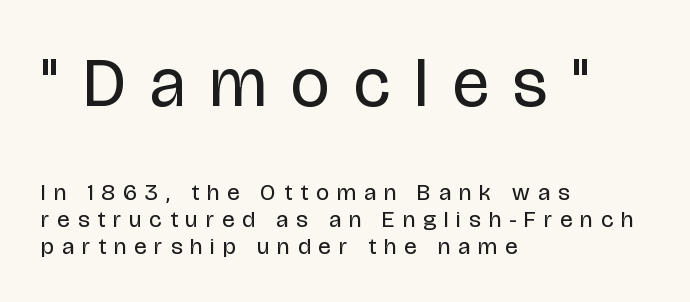
The image shows 69 px regular-weight, condensed sans-serif type, upright; set left-aligned, line spacing 1.18x, unusually wide letter spacing (+0.36 em), not underlined; the first (top) block is 3.0x larger; low stroke contrast and a large x-height.
